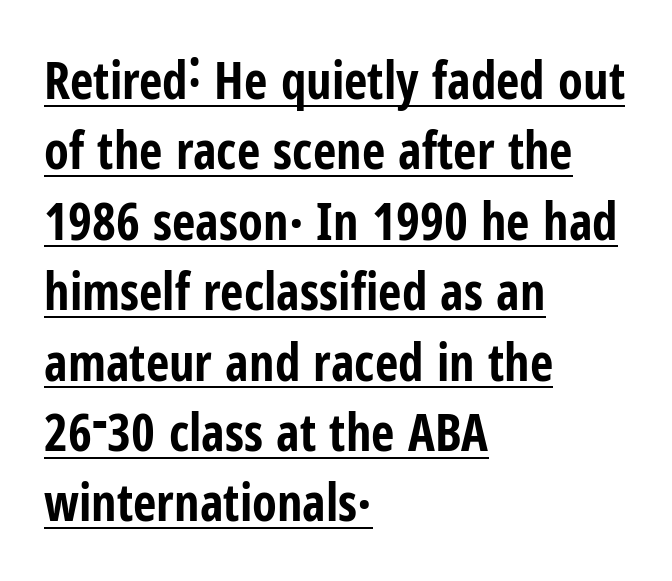
Q: Is the text bold? A: Yes.
Q: Is the text italic (slanted)? A: No, it is upright.
Q: Is the typeface a serif or a sans-serif typeface? A: Sans-serif.
Q: Is the text underlined? A: Yes.
Q: How is the paragraph aligned? A: Left-aligned.
Q: Is the spacing between letters normal or unusually wide? A: Normal.
Q: Is the spacing between lines tight, normal or loose? A: Normal.
Q: Width (condensed, normal, or wide)? A: Condensed.
Q: Stroke contrast? A: Low.
Q: x-height? A: Medium.
Q: Monospaced? A: No.
